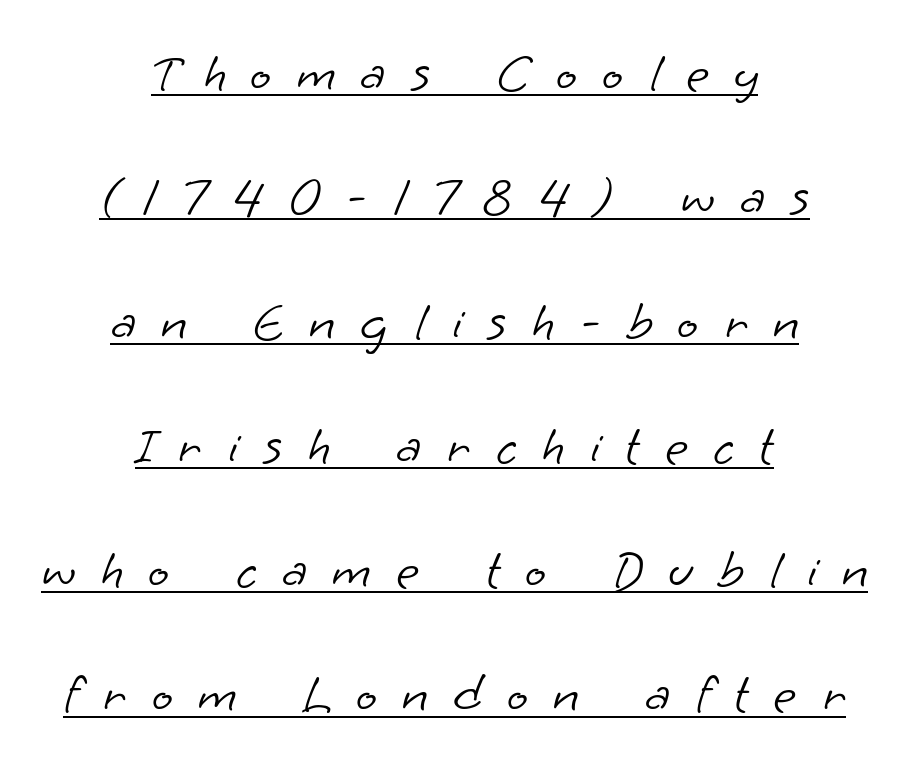
Q: Is the text bold? A: No.
Q: Is the typeface a serif or a sans-serif typeface? A: Sans-serif.
Q: Is the text underlined? A: Yes.
Q: How is the paragraph aligned? A: Centered.
Q: Is the spacing between letters normal or unusually wide? A: Unusually wide.
Q: Is the spacing between lines tight, normal or loose? A: Loose.
Q: Width (condensed, normal, or wide)? A: Normal.
Q: Stroke contrast? A: Low.
Q: x-height? A: Small.
Q: Monospaced? A: No.
